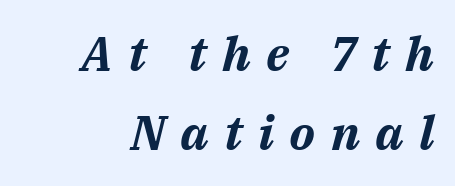
Posture: slanted. This sample keeps an unexceptional amount of space between lines. Characters follow at a spacing far wider than the type designer built in. Quick note: underline off. Here the designer chose a conventional face with non-uniform glyph widths. As a designer I'd log this as weight 700, bold.
